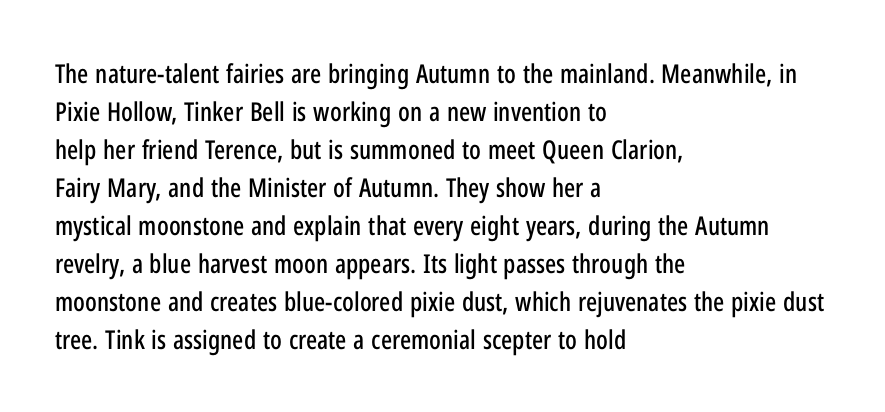
Vertical strokes here are truly vertical. Inter-character spacing is left at the font's built-in metrics. Beneath every word, the page is bare. The typesetter chose a ragged-right arrangement here. Quick note: interline space is typical.
